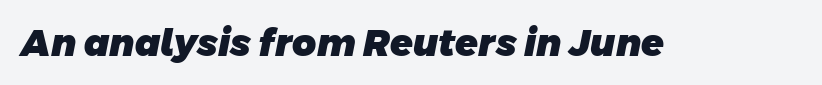
The image shows 37 px heavy sans-serif type; set normal letter spacing, not underlined; low stroke contrast and a large x-height.
